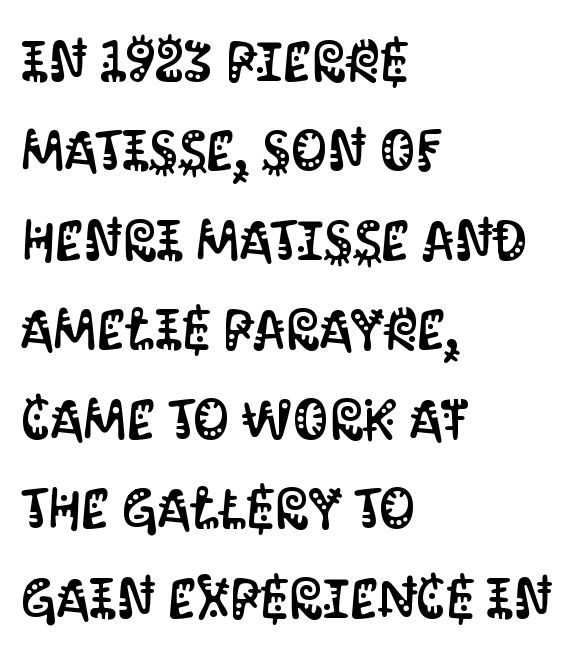
{"serif": "no", "italic": "no", "width": "condensed", "stroke_contrast": "medium", "x_height": "large", "monospaced": "no", "underline": "no", "align": "left", "line_spacing": "normal", "line_spacing_ratio": 1.57, "letter_spacing": "normal", "letter_spacing_em": 0.0, "glyph_px": 57}
